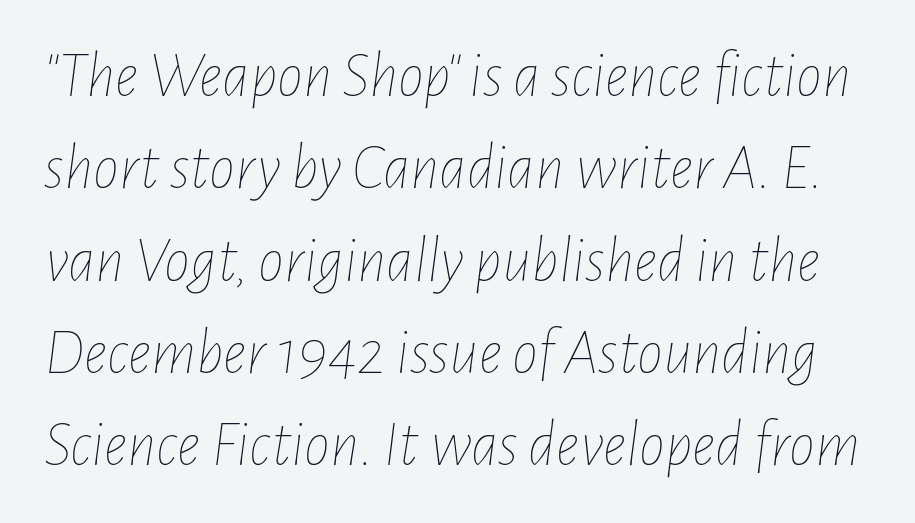
Q: Is the text bold? A: No.
Q: Is the text italic (slanted)? A: Yes, it leans right by about 7 degrees.
Q: Is the text underlined? A: No.
Q: Is the spacing between letters normal or unusually wide? A: Normal.
Q: Is the spacing between lines tight, normal or loose? A: Normal.
Q: Width (condensed, normal, or wide)? A: Condensed.
Q: Stroke contrast? A: Low.
Q: x-height? A: Medium.
Q: Monospaced? A: No.
